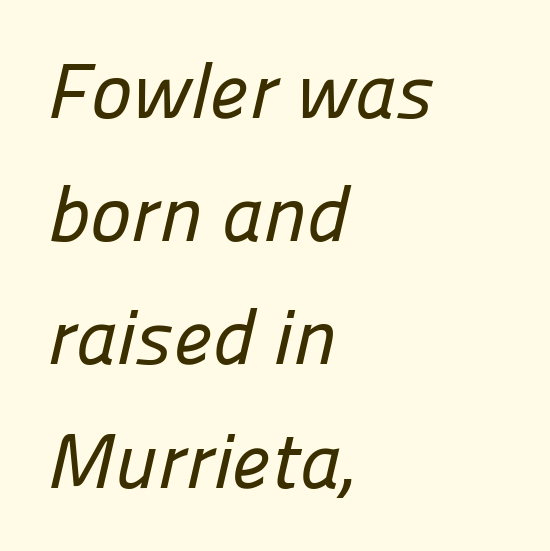
Q: Is the typeface a serif or a sans-serif typeface? A: Sans-serif.
Q: Is the text underlined? A: No.
Q: How is the paragraph aligned? A: Left-aligned.
Q: Is the spacing between letters normal or unusually wide? A: Normal.
Q: Is the spacing between lines tight, normal or loose? A: Normal.
Q: Width (condensed, normal, or wide)? A: Normal.
Q: Stroke contrast? A: Low.
Q: x-height? A: Medium.
Q: Monospaced? A: No.
